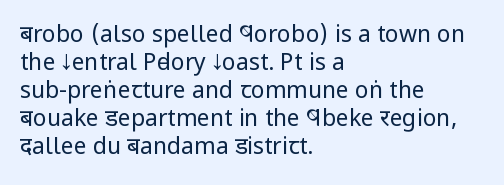
The image shows 23 px text type, upright; set left-aligned, line spacing 1.22x, normal letter spacing, not underlined.
